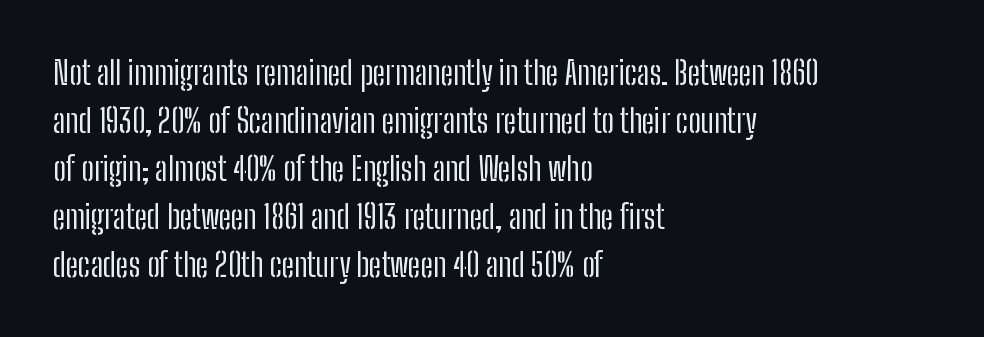
Q: Is the text bold? A: No.
Q: Is the text italic (slanted)? A: No, it is upright.
Q: Is the typeface a serif or a sans-serif typeface? A: Sans-serif.
Q: Is the text underlined? A: No.
Q: How is the paragraph aligned? A: Left-aligned.
Q: Is the spacing between letters normal or unusually wide? A: Normal.
Q: Is the spacing between lines tight, normal or loose? A: Normal.
Q: Width (condensed, normal, or wide)? A: Condensed.
Q: Stroke contrast? A: Low.
Q: x-height? A: Medium.
Q: Monospaced? A: No.
